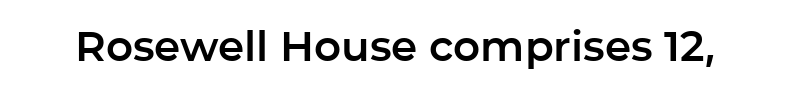
Is there any slant? The stems are plumb. Default kerning and tracking; the words read as compact shapes. Think of a printed novel: that variable character pitch is what you see here. You can tell from the bare stems that sans-serif type was used. Descenders are the only things crossing below the line.
